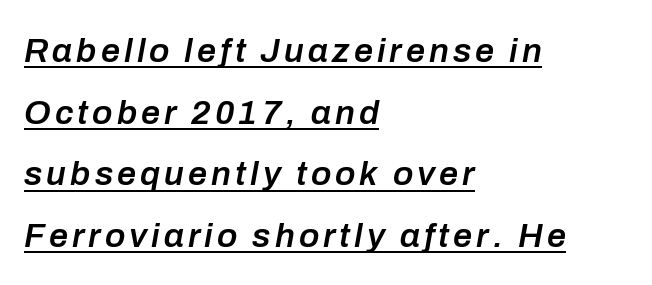
Q: Is the text bold? A: Semi-bold.
Q: Is the text italic (slanted)? A: Yes, it leans right by about 10 degrees.
Q: Is the text underlined? A: Yes.
Q: How is the paragraph aligned? A: Left-aligned.
Q: Width (condensed, normal, or wide)? A: Normal.
Q: Stroke contrast? A: Low.
Q: x-height? A: Medium.
Q: Monospaced? A: No.
